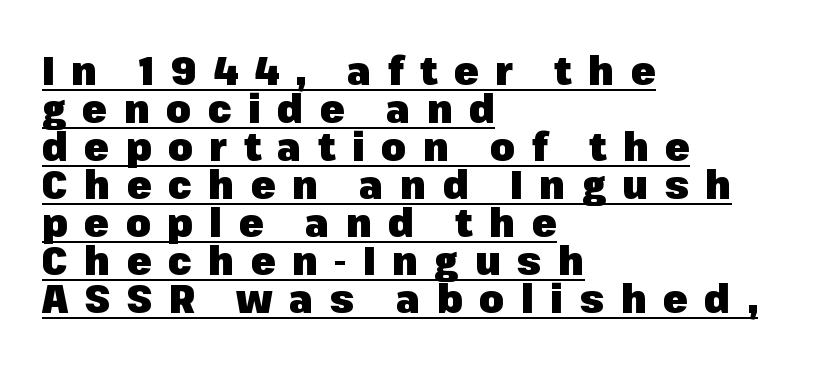
The image shows 40 px heavy sans-serif type, upright; set left-aligned, tight line spacing (0.95x), unusually wide letter spacing (+0.41 em), underlined; low stroke contrast and a medium x-height.
